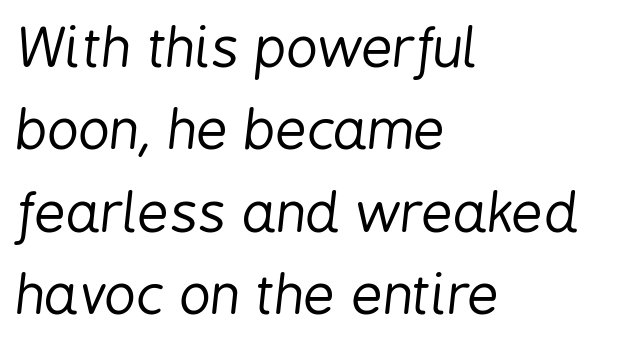
{"italic": "yes", "lean": "right", "slant_degrees": 6, "bold": "no", "weight": "regular", "width": "condensed", "stroke_contrast": "low", "x_height": "medium", "monospaced": "no", "underline": "no", "align": "left", "line_spacing": "normal", "line_spacing_ratio": 1.5, "letter_spacing": "normal", "letter_spacing_em": 0.0, "glyph_px": 55}
